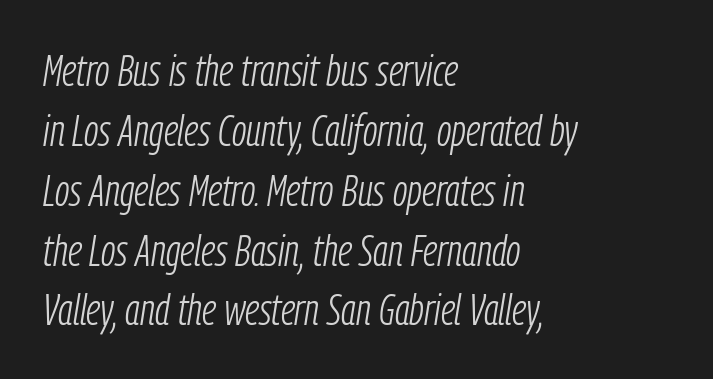
Q: Is the text bold? A: No.
Q: Is the text italic (slanted)? A: Yes, it leans right by about 9 degrees.
Q: Is the text underlined? A: No.
Q: How is the paragraph aligned? A: Left-aligned.
Q: Is the spacing between letters normal or unusually wide? A: Normal.
Q: Is the spacing between lines tight, normal or loose? A: Normal.
Q: Width (condensed, normal, or wide)? A: Condensed.
Q: Stroke contrast? A: Low.
Q: x-height? A: Medium.
Q: Monospaced? A: No.
